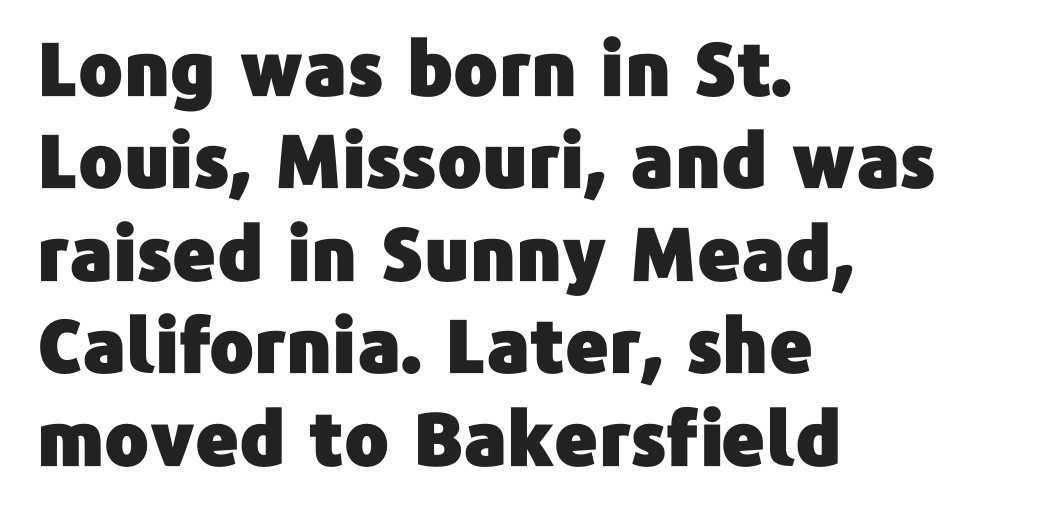
The image shows 74 px sans-serif type, upright; set left-aligned, normal line spacing (1.25x), normal letter spacing, not underlined; low stroke contrast and a medium x-height.
